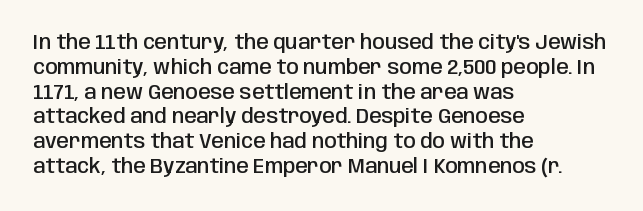
Where is the straight margin? On the left. These words are printed semibold, heavier than regular yet not bold. Designer's note — italics off, roman on. The space beneath each line is pristine and unruled. Words appear dense and cohesive because spacing is normal.
